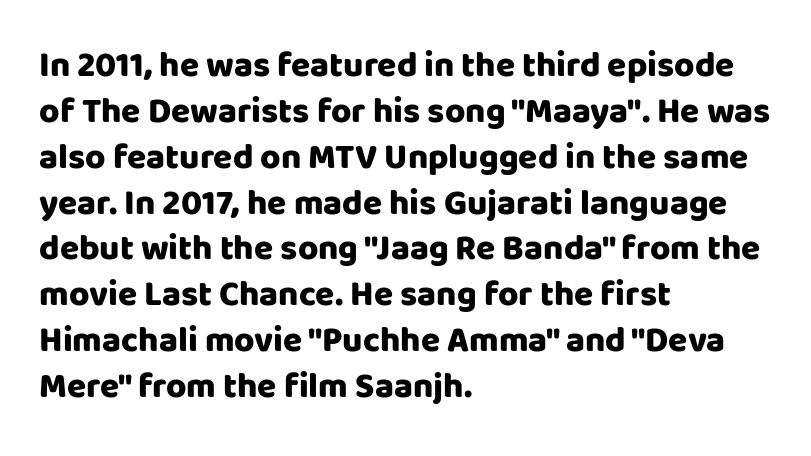
{"serif": "no", "italic": "no", "bold": "yes", "weight": "heavy", "width": "normal", "stroke_contrast": "low", "x_height": "large", "monospaced": "no", "underline": "no", "align": "left", "line_spacing": "normal", "line_spacing_ratio": 1.31, "letter_spacing": "normal", "letter_spacing_em": 0.0, "glyph_px": 35}
